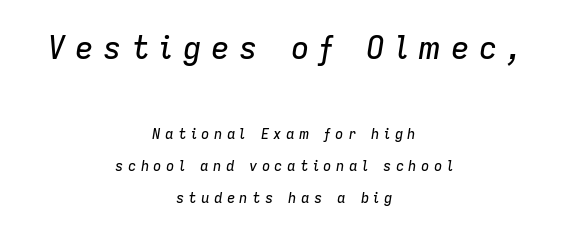
The image shows 31 px text type, italic (leaning right); set centered, loose line spacing (2.29x), unusually wide letter spacing (+0.31 em), not underlined; the first (top) block is 2.21x larger; low stroke contrast and a medium x-height.
